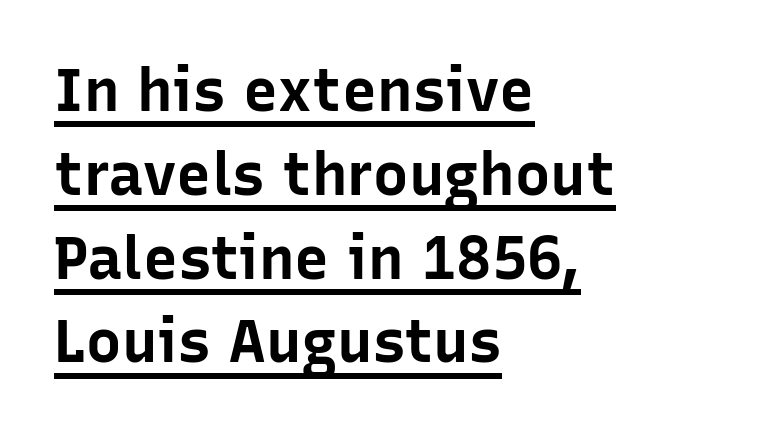
{"serif": "no", "italic": "no", "bold": "yes", "weight": "bold", "width": "normal", "stroke_contrast": "low", "x_height": "medium", "monospaced": "no", "underline": "yes", "align": "left", "line_spacing": "normal", "line_spacing_ratio": 1.42, "letter_spacing": "normal", "letter_spacing_em": 0.0, "glyph_px": 59}
